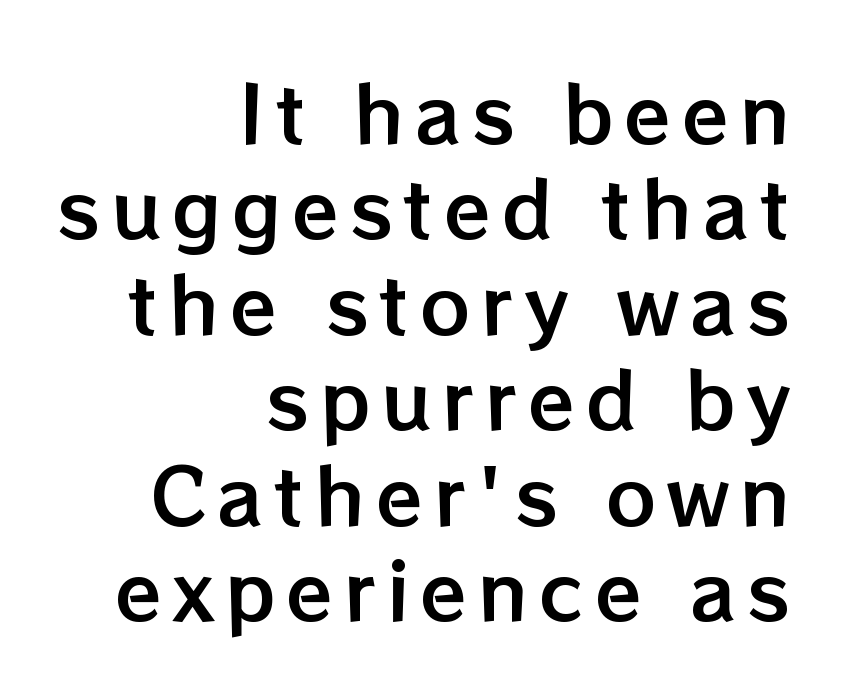
{"italic": "no", "width": "normal", "stroke_contrast": "low", "x_height": "medium", "monospaced": "no", "underline": "no", "align": "right", "line_spacing_ratio": 1.24, "glyph_px": 77}
